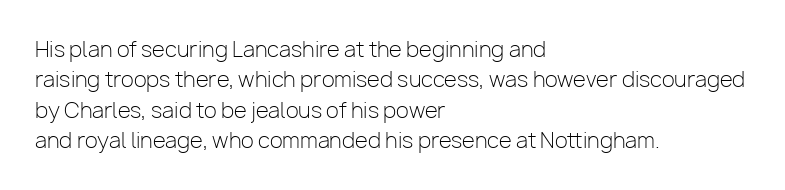
Letter spacing: default. Ink coverage per letter is moderate at most. The rag falls on the right side of this text block. Descenders are the only things crossing below the line. This block has exactly the height ordinary leading produces. This is the regular roman posture of the typeface.
